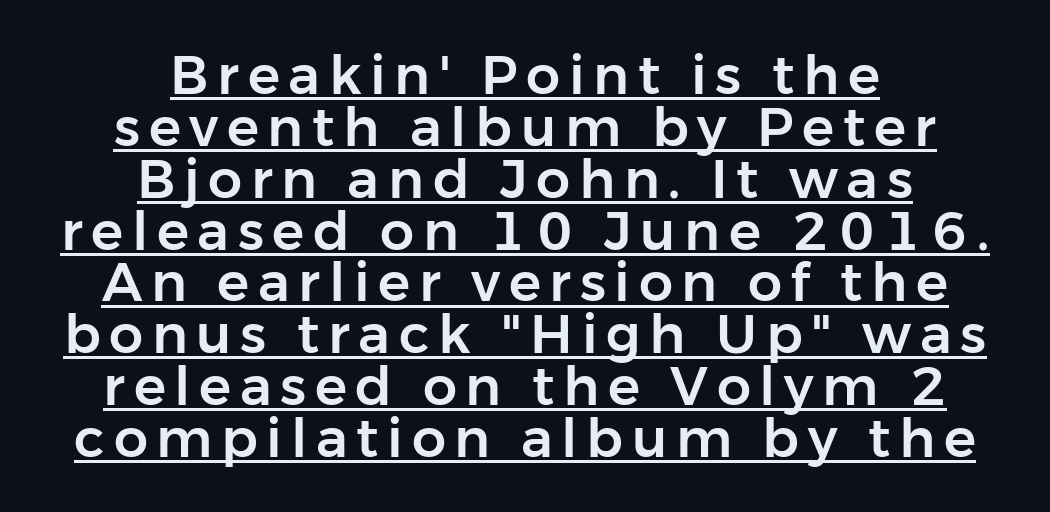
Q: Is the text italic (slanted)? A: No, it is upright.
Q: Is the typeface a serif or a sans-serif typeface? A: Sans-serif.
Q: Is the text underlined? A: Yes.
Q: How is the paragraph aligned? A: Centered.
Q: Is the spacing between lines tight, normal or loose? A: Tight.
Q: Width (condensed, normal, or wide)? A: Normal.
Q: Stroke contrast? A: Low.
Q: x-height? A: Medium.
Q: Monospaced? A: No.
